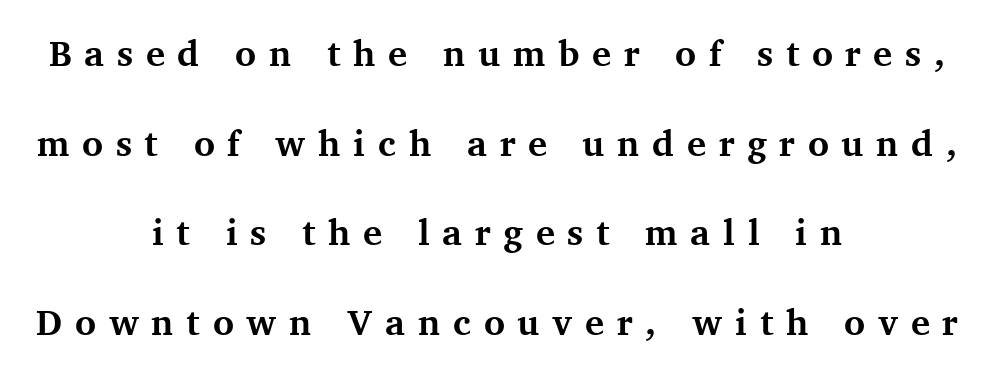
{"serif": "yes", "italic": "no", "bold": "yes", "weight": "bold", "width": "normal", "stroke_contrast": "medium", "x_height": "medium", "monospaced": "no", "underline": "no", "align": "center", "line_spacing": "loose", "line_spacing_ratio": 2.49, "letter_spacing": "wide", "letter_spacing_em": 0.35, "glyph_px": 36}
